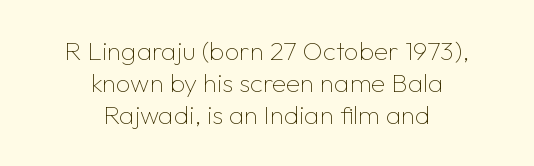
Quick note: underline off. These lines stack symmetrically, like a column narrowing and widening about its center. Glyph-to-glyph distance matches everyday printed text. No extra ink here — the face is not bold. Quick note: not italic, upright.
